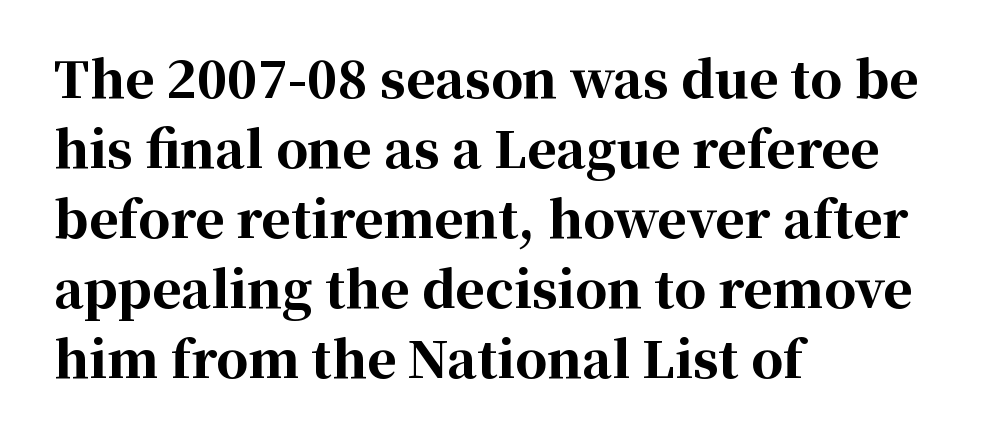
Does extra space separate the letters? No, they use regular spacing. Has an underline been added? It has not. Line beginnings align vertically; line endings do not. This block has exactly the height ordinary leading produces. Is this a sans? No — the strokes have serifs.
